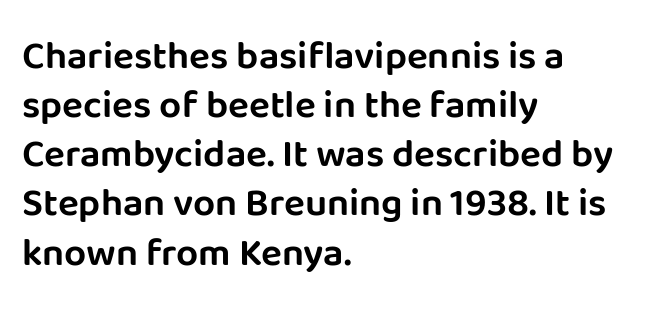
The image shows 39 px sans-serif type, upright; set left-aligned, normal line spacing (1.26x), normal letter spacing, not underlined; low stroke contrast and a large x-height.
